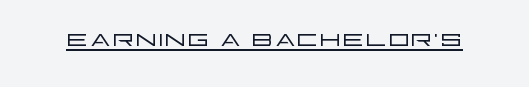
Q: Is the text bold? A: No.
Q: Is the text italic (slanted)? A: No, it is upright.
Q: Is the typeface a serif or a sans-serif typeface? A: Sans-serif.
Q: Is the text underlined? A: Yes.
Q: Is the spacing between letters normal or unusually wide? A: Normal.
Q: Width (condensed, normal, or wide)? A: Wide.
Q: Stroke contrast? A: Low.
Q: x-height? A: Large.
Q: Monospaced? A: No.
